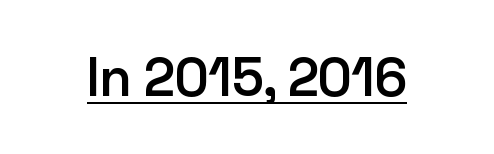
{"serif": "no", "italic": "no", "bold": "semi", "weight": "semibold", "width": "normal", "stroke_contrast": "low", "x_height": "medium", "monospaced": "no", "underline": "yes", "letter_spacing": "normal", "letter_spacing_em": 0.0, "glyph_px": 54}
